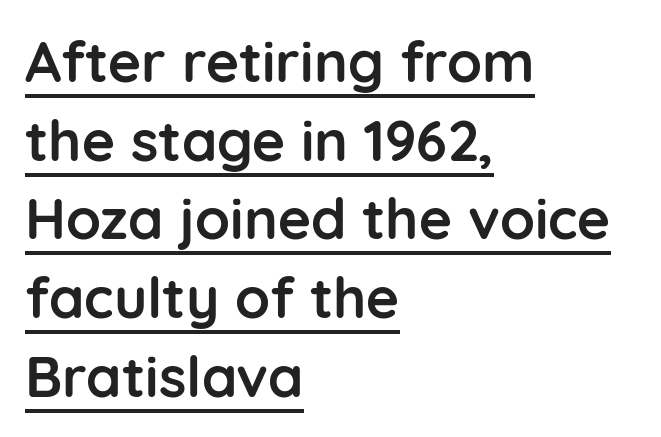
The image shows 57 px semibold sans-serif type, upright; set left-aligned, normal line spacing (1.38x), normal letter spacing, underlined; low stroke contrast and a medium x-height.
